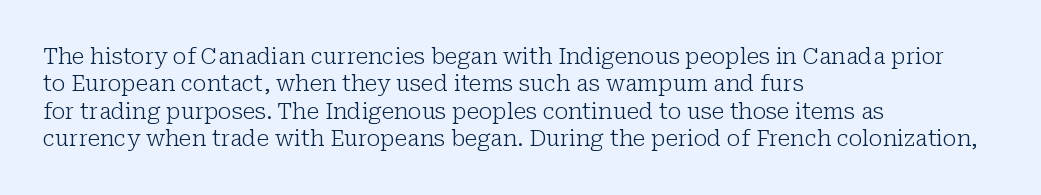
Rendered with straight, roman letterforms. Weight: not bold — regular or lighter. Words appear dense and cohesive because spacing is normal. Horizontal alignment here is leftward, the default for most running prose. A clean baseline with only descenders dipping below it.
